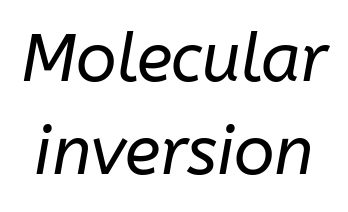
Q: Is the text bold? A: No.
Q: Is the text italic (slanted)? A: Yes, it leans right by about 10 degrees.
Q: Is the text underlined? A: No.
Q: Is the spacing between letters normal or unusually wide? A: Normal.
Q: Is the spacing between lines tight, normal or loose? A: Normal.
Q: Width (condensed, normal, or wide)? A: Normal.
Q: Stroke contrast? A: Low.
Q: x-height? A: Medium.
Q: Monospaced? A: No.
